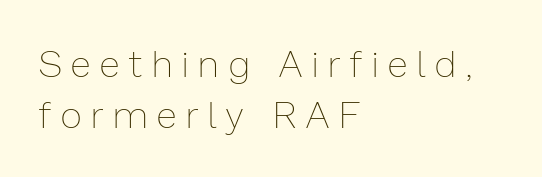
Weight class: somewhere from thin through regular. The rows are spaced the way most documents space them. Tracking value appears strongly positive — letters spread wide. The foot of each line stays bare and open. The type sits square on the baseline with zero lean.
